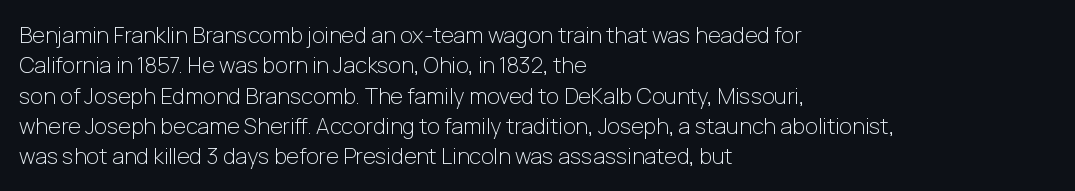
{"italic": "no", "bold": "no", "underline": "no", "align": "left", "line_spacing": "normal", "line_spacing_ratio": 1.38, "letter_spacing": "normal", "letter_spacing_em": 0.0, "glyph_px": 22}
